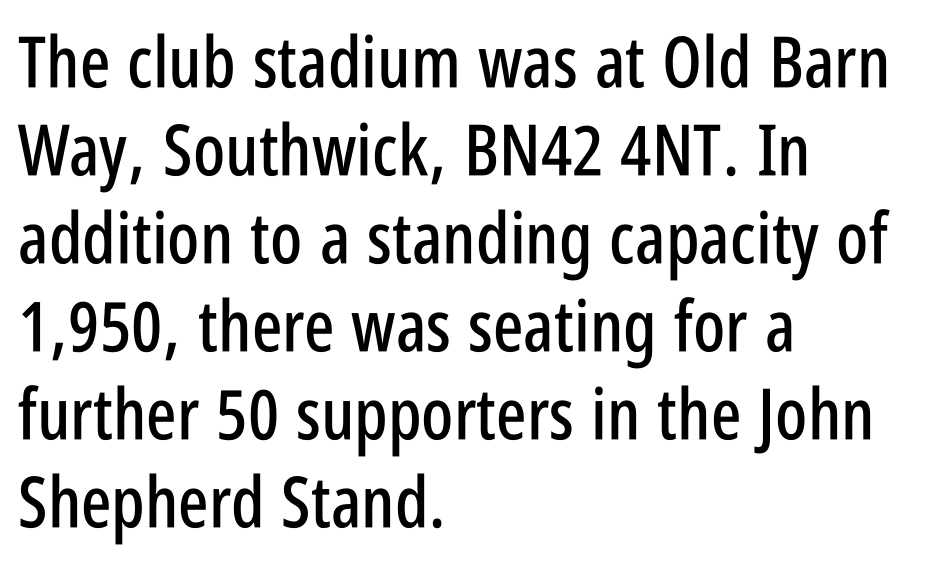
The image shows 71 px condensed sans-serif type, upright; set left-aligned, line spacing 1.24x, normal letter spacing, not underlined; low stroke contrast and a large x-height.
